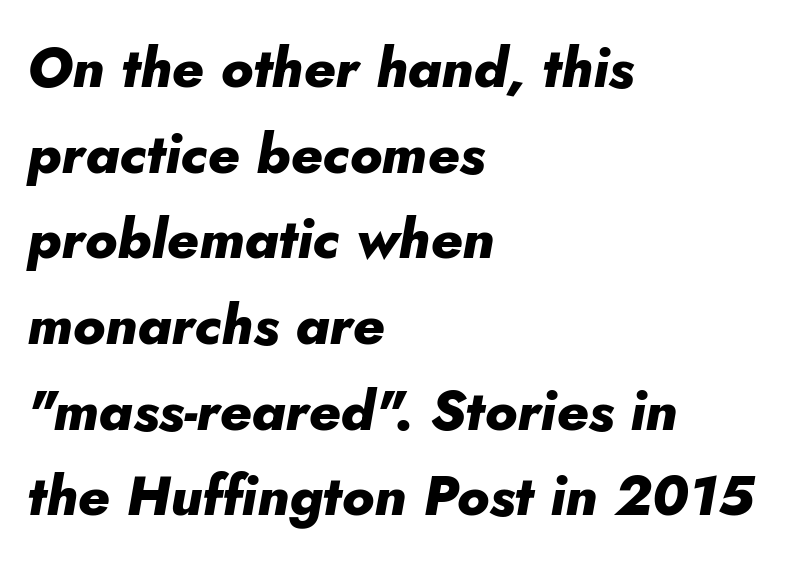
The image shows 56 px heavy type, italic (leaning right); set left-aligned, normal line spacing (1.53x), normal letter spacing, not underlined; low stroke contrast and a small x-height.
